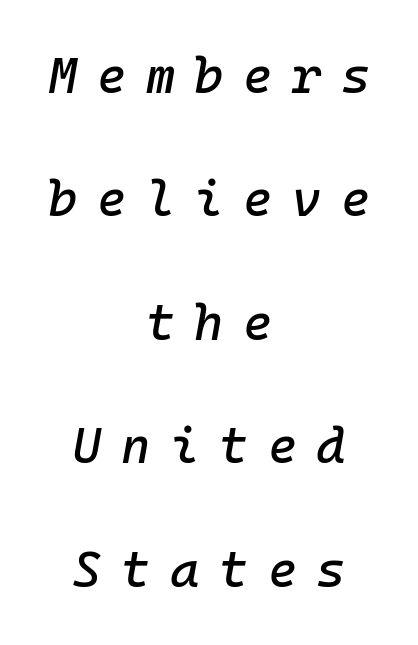
Summary of vertical rhythm: relaxed, with wide interline spacing. The setting favours the middle, as headings and verse often do. The passage shown is typed in a monospace face where columns stay perfectly aligned. There's an unmistakable incline to the writing here. No word sits above an underline.
